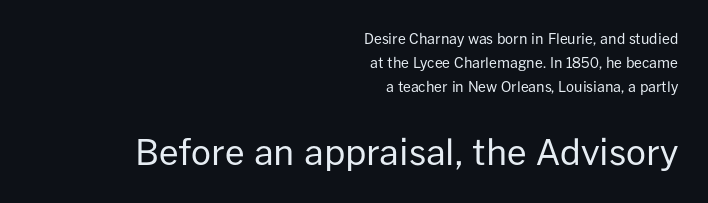
Q: Is the text bold? A: No.
Q: Is the text italic (slanted)? A: No, it is upright.
Q: Is the typeface a serif or a sans-serif typeface? A: Sans-serif.
Q: Is the text underlined? A: No.
Q: How is the paragraph aligned? A: Right-aligned.
Q: Is the spacing between letters normal or unusually wide? A: Normal.
Q: Which block of text is set in a larger size, the first (top) or the second (bottom)? A: The second (bottom) one.
Q: Width (condensed, normal, or wide)? A: Normal.
Q: Stroke contrast? A: Low.
Q: x-height? A: Medium.
Q: Monospaced? A: No.
